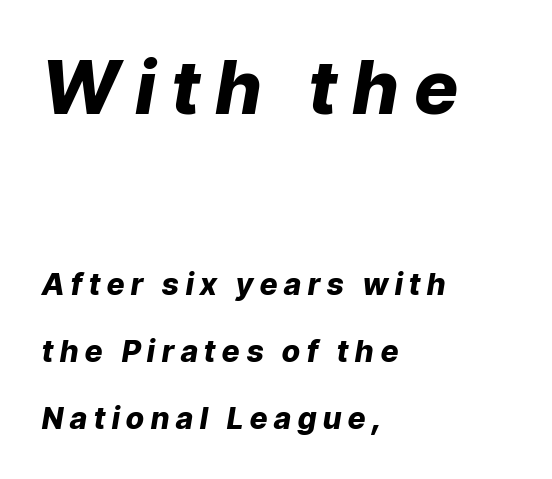
{"italic": "yes", "lean": "right", "slant_degrees": 9, "bold": "yes", "weight": "heavy", "width": "normal", "stroke_contrast": "low", "x_height": "medium", "monospaced": "no", "underline": "no", "align": "left", "line_spacing": "loose", "line_spacing_ratio": 2.22, "letter_spacing": "wide", "letter_spacing_em": 0.23, "larger_block": "first", "size_ratio": 2.47, "glyph_px": 74}
